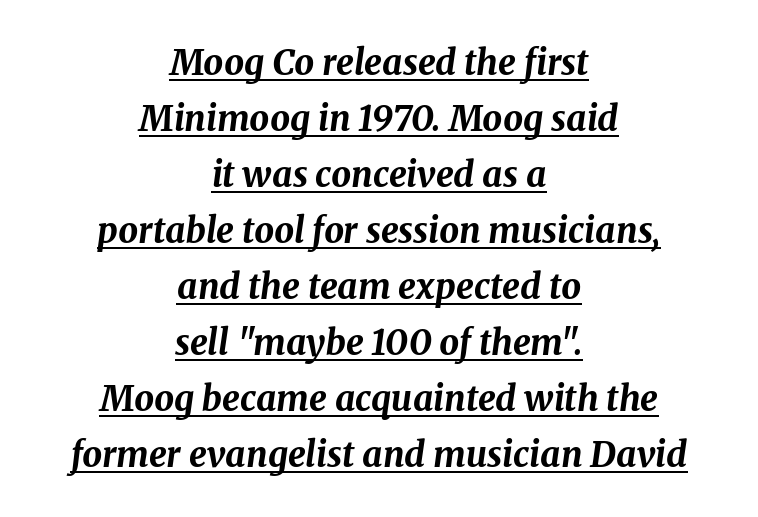
Spacing verdict: proportional, widths tailored to each character. Successive baselines arrive at the customary interval. A typesetter would mark this as italic. A baseline rule has been typeset under these characters. Look at the stroke-to-counter ratio: heavy, a bold.
